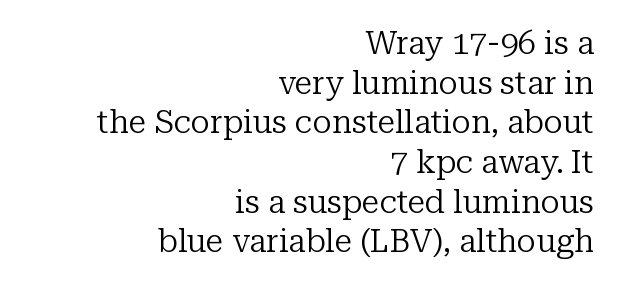
Q: Is the text bold? A: No.
Q: Is the text italic (slanted)? A: No, it is upright.
Q: Is the typeface a serif or a sans-serif typeface? A: Serif.
Q: Is the text underlined? A: No.
Q: How is the paragraph aligned? A: Right-aligned.
Q: Is the spacing between letters normal or unusually wide? A: Normal.
Q: Width (condensed, normal, or wide)? A: Normal.
Q: Stroke contrast? A: Low.
Q: x-height? A: Medium.
Q: Monospaced? A: No.
